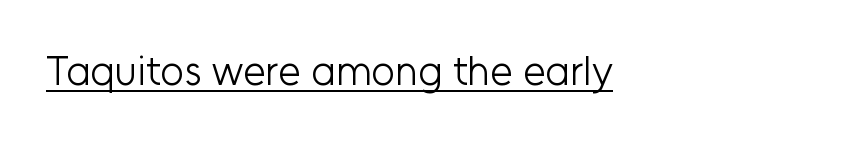
{"serif": "no", "italic": "no", "bold": "no", "weight": "light", "width": "normal", "stroke_contrast": "low", "x_height": "medium", "monospaced": "no", "underline": "yes", "letter_spacing": "normal", "letter_spacing_em": 0.0, "glyph_px": 41}
